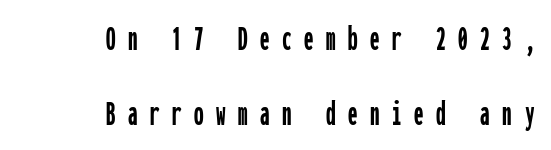
Q: Is the text italic (slanted)? A: No, it is upright.
Q: Is the typeface a serif or a sans-serif typeface? A: Sans-serif.
Q: Is the text underlined? A: No.
Q: How is the paragraph aligned? A: Right-aligned.
Q: Is the spacing between letters normal or unusually wide? A: Unusually wide.
Q: Is the spacing between lines tight, normal or loose? A: Loose.
Q: Width (condensed, normal, or wide)? A: Condensed.
Q: Stroke contrast? A: Low.
Q: x-height? A: Medium.
Q: Monospaced? A: Yes.
